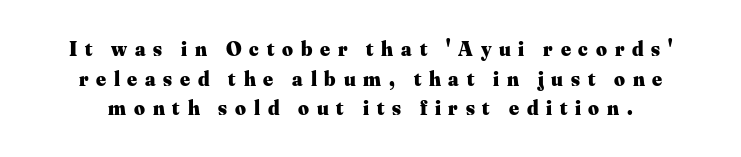
Q: Is the text bold? A: Yes.
Q: Is the text italic (slanted)? A: No, it is upright.
Q: Is the text underlined? A: No.
Q: Is the spacing between letters normal or unusually wide? A: Unusually wide.
Q: Is the spacing between lines tight, normal or loose? A: Normal.
